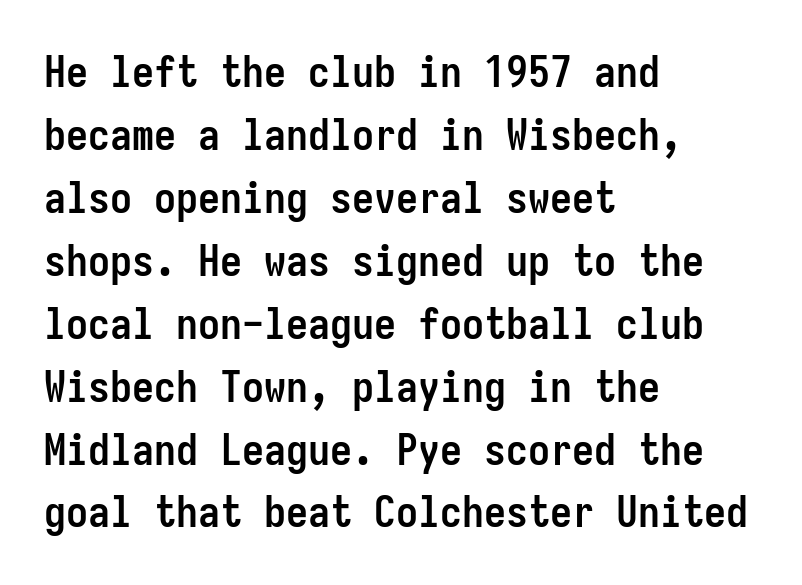
Q: Is the text bold? A: Yes.
Q: Is the text italic (slanted)? A: No, it is upright.
Q: Is the typeface a serif or a sans-serif typeface? A: Sans-serif.
Q: Is the text underlined? A: No.
Q: How is the paragraph aligned? A: Left-aligned.
Q: Is the spacing between letters normal or unusually wide? A: Normal.
Q: Is the spacing between lines tight, normal or loose? A: Normal.
Q: Width (condensed, normal, or wide)? A: Condensed.
Q: Stroke contrast? A: Low.
Q: x-height? A: Medium.
Q: Monospaced? A: Yes.
